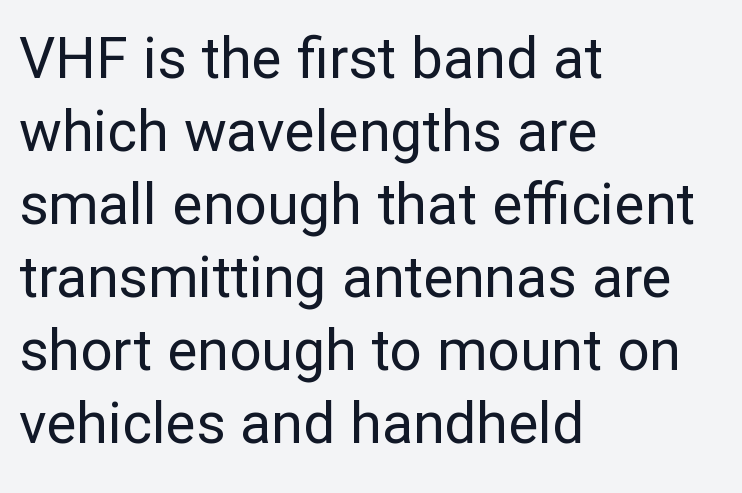
{"serif": "no", "italic": "no", "bold": "no", "weight": "regular", "width": "normal", "stroke_contrast": "low", "x_height": "medium", "monospaced": "no", "underline": "no", "align": "left", "line_spacing": "normal", "line_spacing_ratio": 1.28, "letter_spacing": "normal", "letter_spacing_em": 0.0, "glyph_px": 57}
